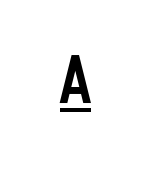
The image shows 48 px condensed sans-serif type, upright; set centered, unusually wide letter spacing (+0.49 em), underlined; low stroke contrast and a large x-height.
